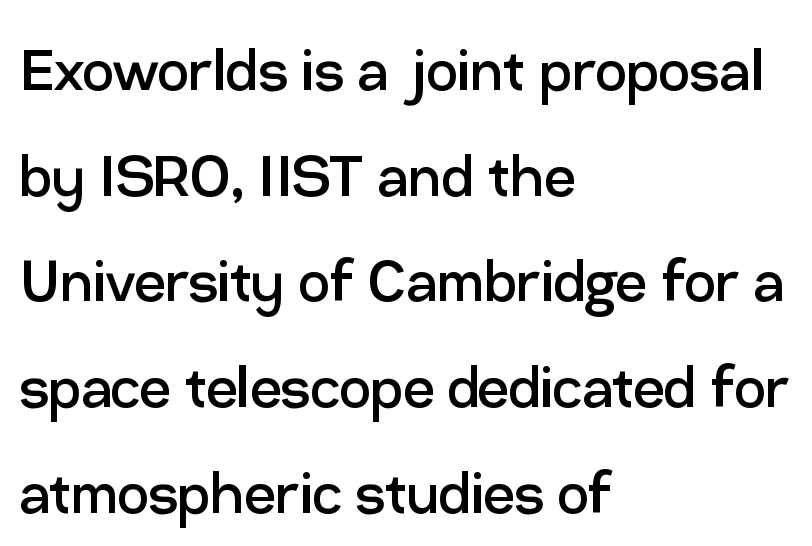
Q: Is the text bold? A: No.
Q: Is the text italic (slanted)? A: No, it is upright.
Q: Is the typeface a serif or a sans-serif typeface? A: Sans-serif.
Q: Is the text underlined? A: No.
Q: How is the paragraph aligned? A: Left-aligned.
Q: Is the spacing between letters normal or unusually wide? A: Normal.
Q: Is the spacing between lines tight, normal or loose? A: Normal.
Q: Width (condensed, normal, or wide)? A: Normal.
Q: Stroke contrast? A: Low.
Q: x-height? A: Medium.
Q: Monospaced? A: No.
